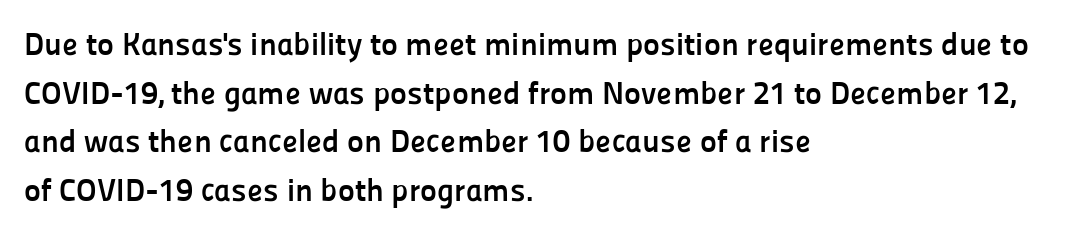
Q: Is the text bold? A: Yes.
Q: Is the text italic (slanted)? A: No, it is upright.
Q: Is the typeface a serif or a sans-serif typeface? A: Sans-serif.
Q: Is the text underlined? A: No.
Q: How is the paragraph aligned? A: Left-aligned.
Q: Is the spacing between letters normal or unusually wide? A: Normal.
Q: Is the spacing between lines tight, normal or loose? A: Normal.
Q: Width (condensed, normal, or wide)? A: Normal.
Q: Stroke contrast? A: Low.
Q: x-height? A: Medium.
Q: Monospaced? A: No.
